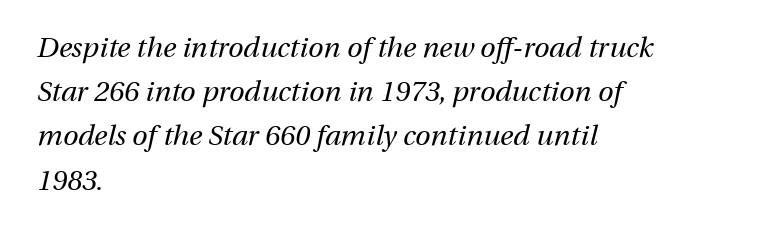
If you measured baseline to baseline, you'd find a middling distance. It's the slanting kind of type. What stands out about the letter spacing? Nothing — it is the standard amount. The font sits on the lighter half of the weight spectrum, regular included.
